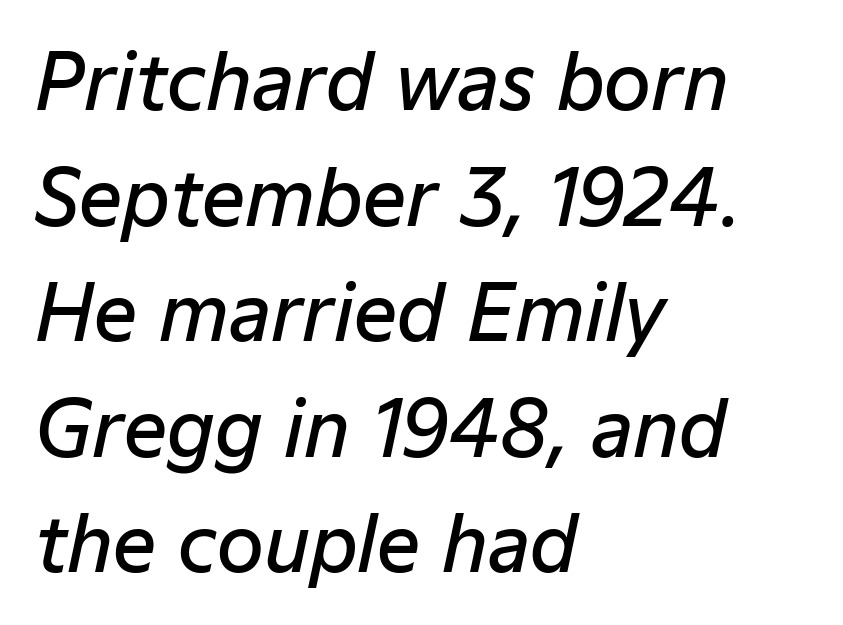
{"italic": "yes", "lean": "right", "slant_degrees": 12, "bold": "semi", "weight": "semibold", "width": "normal", "stroke_contrast": "low", "x_height": "medium", "monospaced": "no", "underline": "no", "align": "left", "line_spacing": "normal", "line_spacing_ratio": 1.52, "letter_spacing": "normal", "letter_spacing_em": 0.0, "glyph_px": 76}
